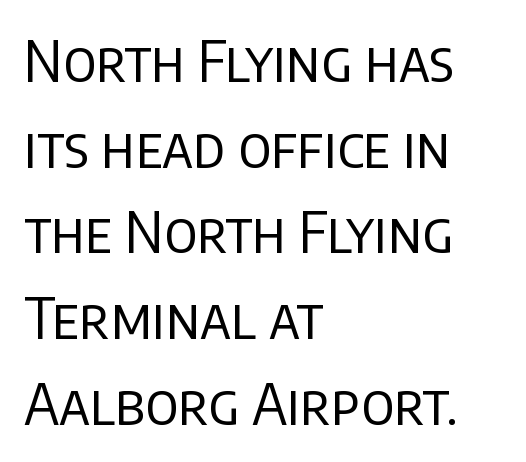
Q: Is the text bold? A: No.
Q: Is the text italic (slanted)? A: No, it is upright.
Q: Is the typeface a serif or a sans-serif typeface? A: Sans-serif.
Q: Is the text underlined? A: No.
Q: How is the paragraph aligned? A: Left-aligned.
Q: Is the spacing between letters normal or unusually wide? A: Normal.
Q: Is the spacing between lines tight, normal or loose? A: Normal.
Q: Width (condensed, normal, or wide)? A: Normal.
Q: Stroke contrast? A: Low.
Q: x-height? A: Large.
Q: Monospaced? A: No.
